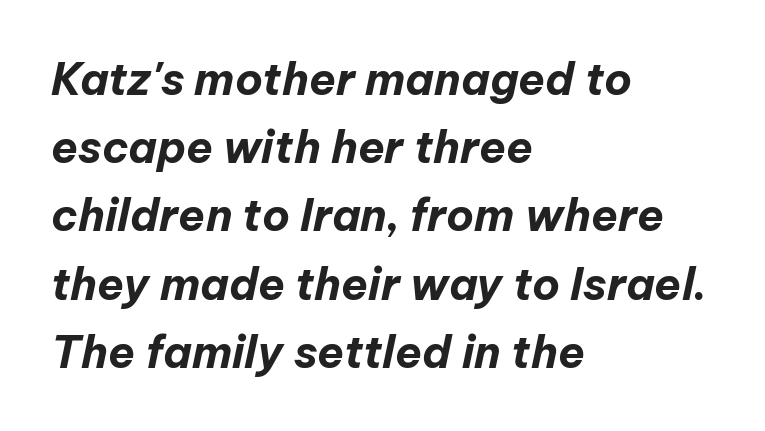
The horizontal fit of the characters is conventional and even. Does the copy run flush right? No — it runs flush left. Descender tails drop into unmarked territory. A typesetter would call this leading conventional body-copy spacing. Look at the stroke-to-counter ratio: heavy, a bold.
